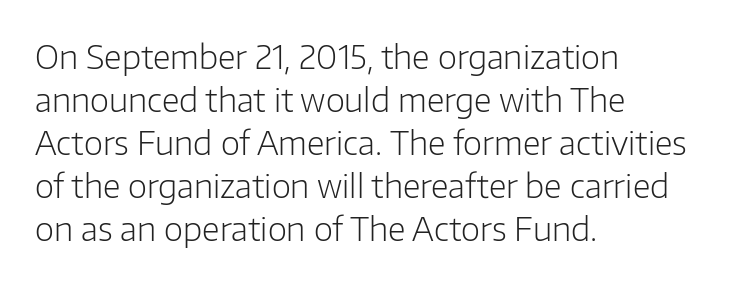
{"serif": "no", "italic": "no", "bold": "no", "weight": "light", "width": "normal", "stroke_contrast": "low", "x_height": "medium", "monospaced": "no", "underline": "no", "align": "left", "line_spacing": "normal", "line_spacing_ratio": 1.3, "letter_spacing": "normal", "letter_spacing_em": 0.0, "glyph_px": 33}
